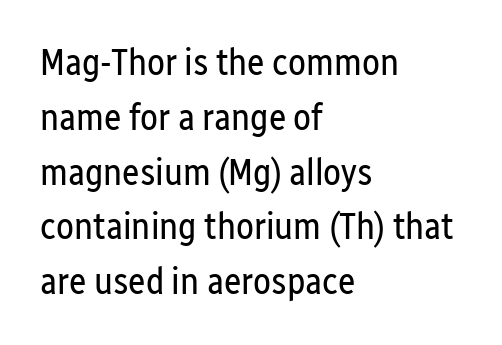
Q: Is the text bold? A: No.
Q: Is the text italic (slanted)? A: No, it is upright.
Q: Is the typeface a serif or a sans-serif typeface? A: Sans-serif.
Q: Is the text underlined? A: No.
Q: How is the paragraph aligned? A: Left-aligned.
Q: Is the spacing between letters normal or unusually wide? A: Normal.
Q: Is the spacing between lines tight, normal or loose? A: Normal.
Q: Width (condensed, normal, or wide)? A: Condensed.
Q: Stroke contrast? A: Low.
Q: x-height? A: Medium.
Q: Monospaced? A: No.
